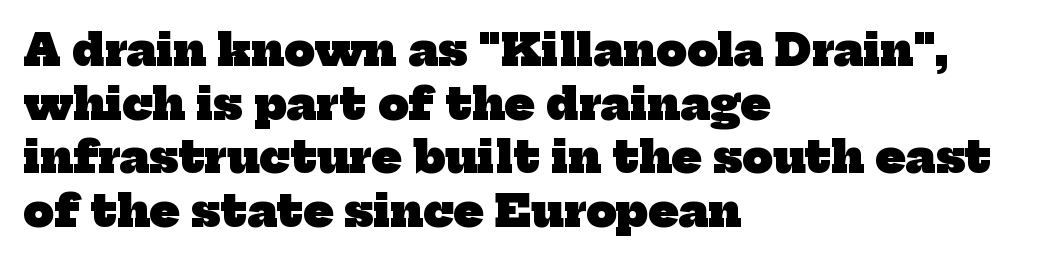
The image shows 43 px heavy serif type; set left-aligned, normal line spacing (1.25x), normal letter spacing, not underlined; low stroke contrast and a medium x-height.
